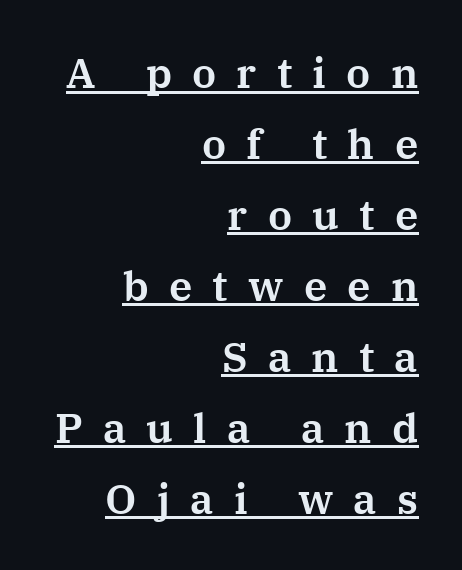
The image shows 42 px serif type, upright; set right-aligned, normal line spacing (1.69x), unusually wide letter spacing (+0.48 em), underlined; medium stroke contrast and a medium x-height.
